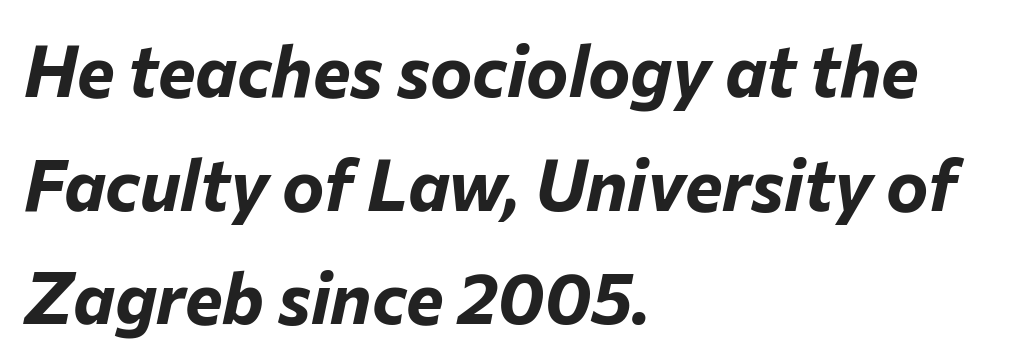
{"italic": "yes", "lean": "right", "slant_degrees": 12, "bold": "yes", "weight": "bold", "width": "normal", "stroke_contrast": "low", "x_height": "medium", "monospaced": "no", "underline": "no", "align": "left", "line_spacing": "normal", "line_spacing_ratio": 1.6, "letter_spacing": "normal", "letter_spacing_em": 0.0, "glyph_px": 71}
